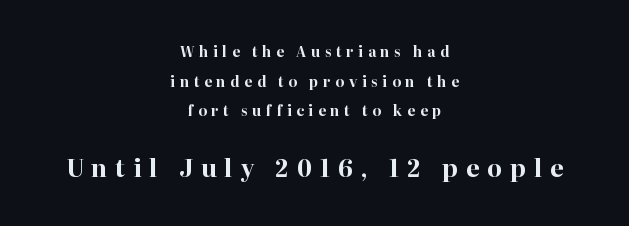
{"italic": "no", "bold": "yes", "underline": "no", "align": "center", "line_spacing": "loose", "line_spacing_ratio": 2.12, "letter_spacing": "wide", "letter_spacing_em": 0.33, "larger_block": "second", "size_ratio": 1.71, "glyph_px": 24}
